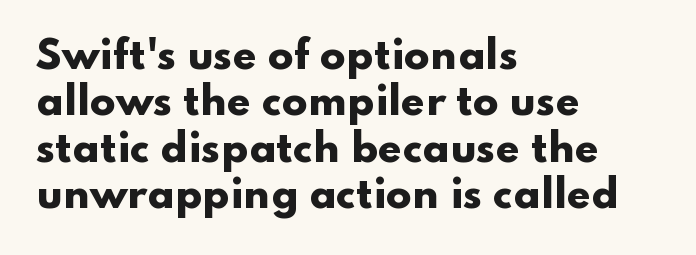
Q: Is the text bold? A: Yes.
Q: Is the text italic (slanted)? A: No, it is upright.
Q: Is the typeface a serif or a sans-serif typeface? A: Sans-serif.
Q: Is the text underlined? A: No.
Q: How is the paragraph aligned? A: Left-aligned.
Q: Is the spacing between letters normal or unusually wide? A: Normal.
Q: Width (condensed, normal, or wide)? A: Wide.
Q: Stroke contrast? A: Low.
Q: x-height? A: Small.
Q: Monospaced? A: No.
